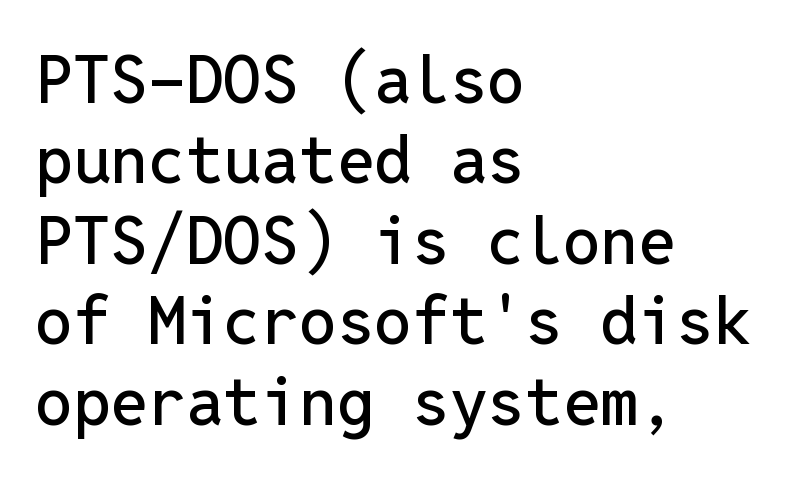
A typesetter would call this monospace, since all characters share one set width. Left-aligned paragraph, ragged on the right. Posture: straight, roman, zero tilt. Does extra space separate the letters? No, they use regular spacing. The string is rendered with underlining switched off.
